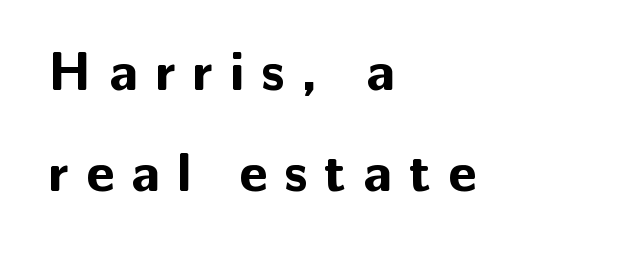
{"serif": "no", "italic": "no", "bold": "yes", "weight": "bold", "width": "normal", "stroke_contrast": "low", "x_height": "medium", "monospaced": "no", "underline": "no", "align": "left", "line_spacing_ratio": 1.83, "letter_spacing": "wide", "letter_spacing_em": 0.31, "glyph_px": 55}
